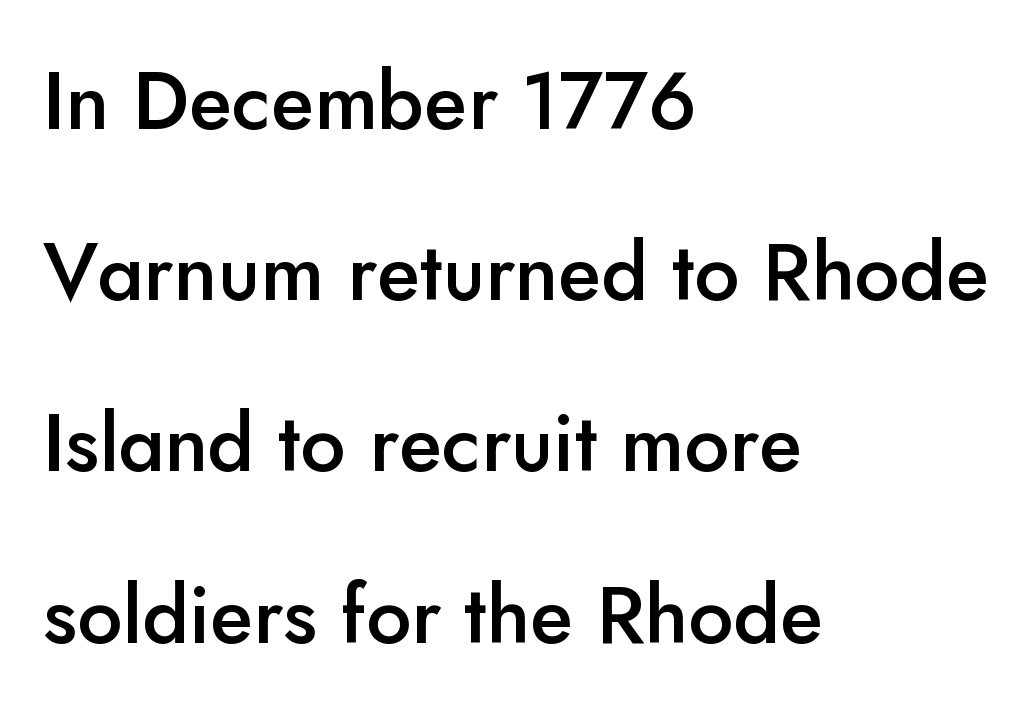
Q: Is the text bold? A: Semi-bold.
Q: Is the text italic (slanted)? A: No, it is upright.
Q: Is the typeface a serif or a sans-serif typeface? A: Sans-serif.
Q: Is the text underlined? A: No.
Q: How is the paragraph aligned? A: Left-aligned.
Q: Is the spacing between letters normal or unusually wide? A: Normal.
Q: Is the spacing between lines tight, normal or loose? A: Loose.
Q: Width (condensed, normal, or wide)? A: Normal.
Q: Stroke contrast? A: Low.
Q: x-height? A: Small.
Q: Monospaced? A: No.
